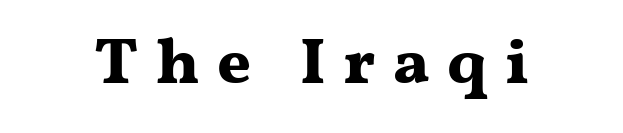
{"serif": "yes", "italic": "no", "bold": "yes", "weight": "bold", "width": "wide", "stroke_contrast": "medium", "x_height": "medium", "monospaced": "no", "underline": "no", "align": "center", "letter_spacing": "wide", "letter_spacing_em": 0.27, "glyph_px": 65}
